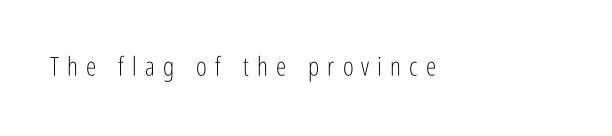
Bare-footed words on every line. Each word looks stretched out because of the extra space between its letters. It's the straight-up-and-down kind of type. Counters stay open thanks to moderate or lighter strokes.
